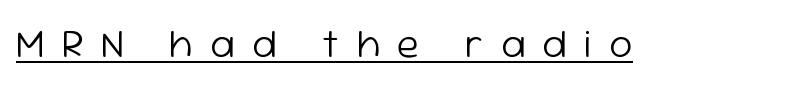
The glyphs in this specimen are sans serif. A roman cut, with each character standing at attention. The strokes carry an ordinary text weight at most. Do the characters align in a grid? No, the font is proportional. Display-style spreading of the glyphs; the letterfit is very open. The rendered words wear a rule along their underside.
